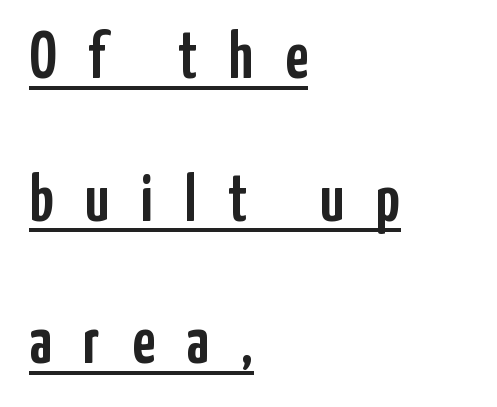
The image shows 66 px condensed sans-serif type, upright; set left-aligned, loose line spacing (2.16x), unusually wide letter spacing (+0.48 em), underlined; low stroke contrast and a medium x-height.
